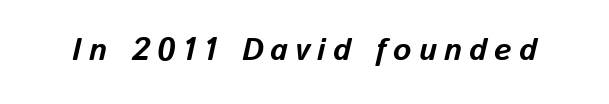
Q: Is the text bold? A: Yes.
Q: Is the text italic (slanted)? A: Yes, it leans right by about 13 degrees.
Q: Is the text underlined? A: No.
Q: Is the spacing between letters normal or unusually wide? A: Unusually wide.
Q: Width (condensed, normal, or wide)? A: Normal.
Q: Stroke contrast? A: Low.
Q: x-height? A: Medium.
Q: Monospaced? A: No.
